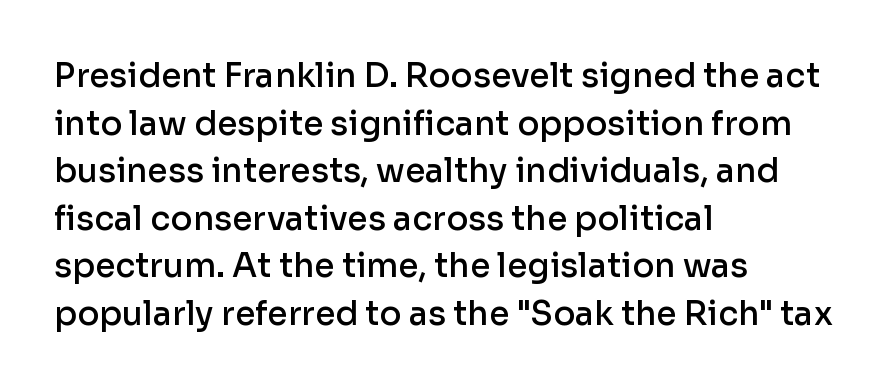
{"serif": "no", "italic": "no", "bold": "semi", "weight": "semibold", "width": "normal", "stroke_contrast": "low", "x_height": "medium", "monospaced": "no", "underline": "no", "align": "left", "line_spacing": "normal", "line_spacing_ratio": 1.44, "letter_spacing": "normal", "letter_spacing_em": 0.0, "glyph_px": 33}
